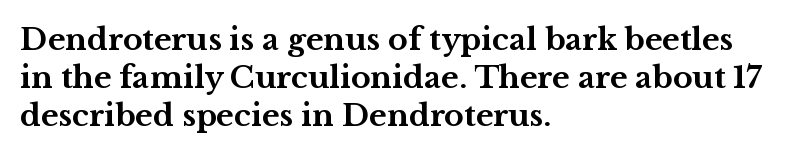
{"serif": "yes", "italic": "no", "bold": "yes", "weight": "bold", "width": "wide", "stroke_contrast": "medium", "x_height": "medium", "monospaced": "no", "underline": "no", "align": "left", "line_spacing": "normal", "line_spacing_ratio": 1.27, "letter_spacing": "normal", "letter_spacing_em": 0.0, "glyph_px": 30}
